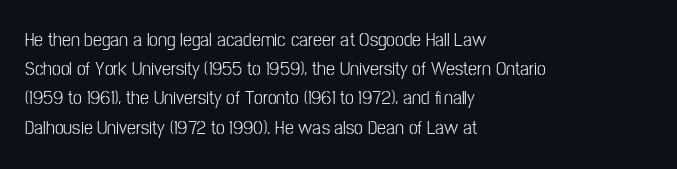
A normal amount of white space separates one row of letters from the next. The foot of each line stays bare and open. The ragged edge is on the right, which tells us the setting is flush left. This sample uses an upright cut, with every glyph sitting square on the baseline. No chunkiness to these letters — they're not bold. Does extra space separate the letters? No, they use regular spacing.
